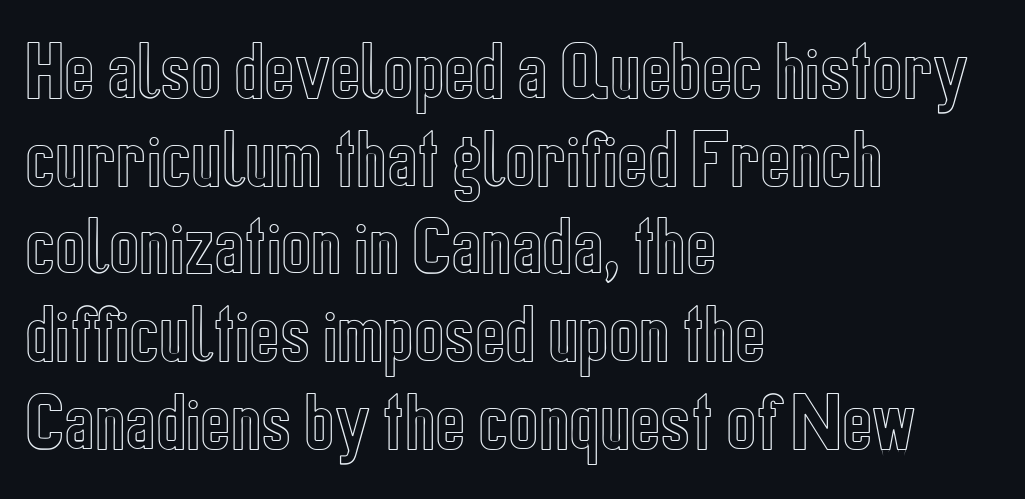
Q: Is the text italic (slanted)? A: No, it is upright.
Q: Is the text underlined? A: No.
Q: How is the paragraph aligned? A: Left-aligned.
Q: Is the spacing between letters normal or unusually wide? A: Normal.
Q: Is the spacing between lines tight, normal or loose? A: Normal.
Q: Width (condensed, normal, or wide)? A: Condensed.
Q: x-height? A: Medium.
Q: Monospaced? A: No.
